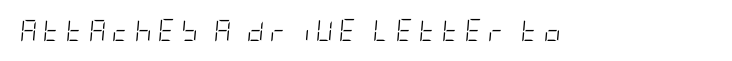
{"italic": "yes", "lean": "right", "slant_degrees": 5, "bold": "no", "underline": "no", "letter_spacing": "wide", "letter_spacing_em": 0.28, "glyph_px": 21}
